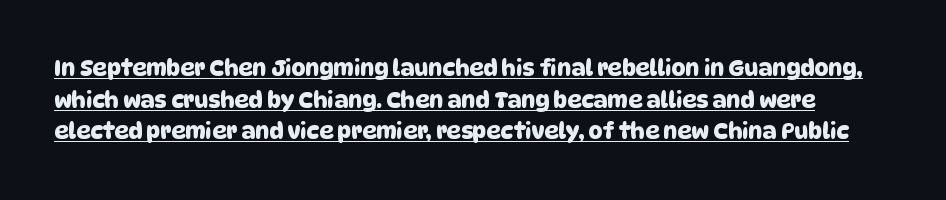
The image shows 22 px text type; set normal line spacing (1.44x), normal letter spacing, underlined.
